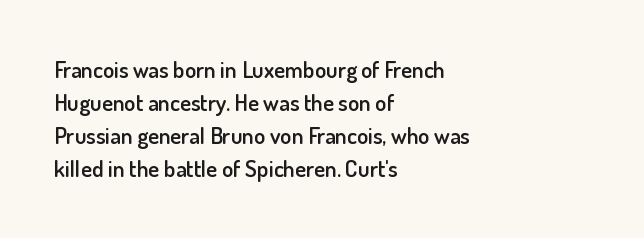
The image shows 23 px text type, upright; set left-aligned, normal line spacing (1.44x), normal letter spacing, not underlined.
